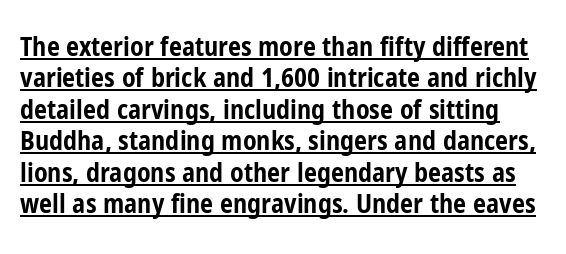
Q: Is the text bold? A: Yes.
Q: Is the text italic (slanted)? A: No, it is upright.
Q: Is the text underlined? A: Yes.
Q: Is the spacing between letters normal or unusually wide? A: Normal.
